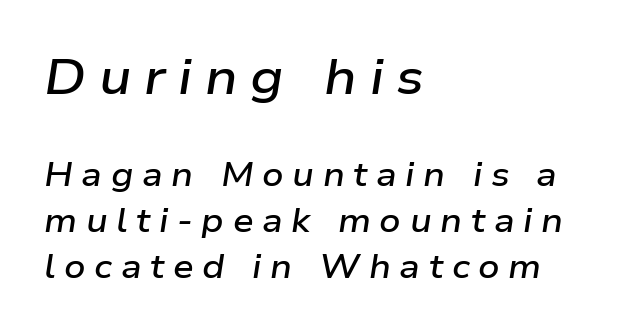
Which chunk is bigger? The first one — the top block dwarfs the bottom. Normally led — the rows are evenly, conventionally spaced. It's the slanting kind of type. In terms of weight, the rendering is demibold, just under bold. Think of a printed novel: that variable character pitch is what you see here. The tracking reads as deliberately expanded to a designer's eye.
